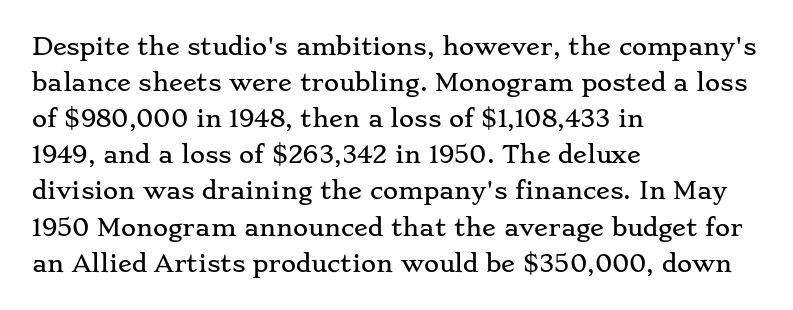
The image shows 23 px text type, upright; set left-aligned, normal line spacing (1.57x), normal letter spacing, not underlined.
